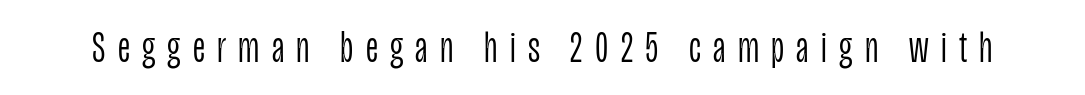
{"serif": "no", "italic": "no", "bold": "no", "weight": "light", "width": "condensed", "stroke_contrast": "low", "x_height": "large", "monospaced": "no", "underline": "no", "letter_spacing": "wide", "letter_spacing_em": 0.28, "glyph_px": 44}
